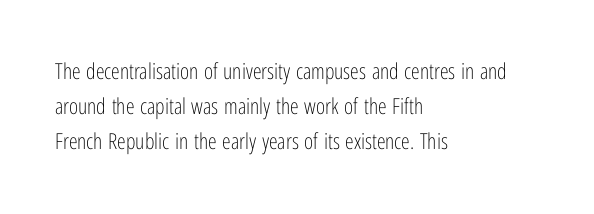
{"italic": "no", "bold": "no", "underline": "no", "align": "left", "line_spacing": "normal", "line_spacing_ratio": 1.59, "letter_spacing": "normal", "letter_spacing_em": 0.0, "glyph_px": 22}
